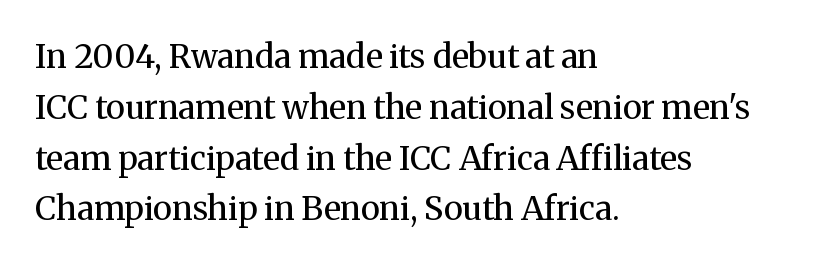
Evenly set lines give the paragraph a standard silhouette. The face used here is proportionally spaced, like ordinary book or web type. Is the block centered? No — it sits flush against the left margin. Letters rest on an invisible, unmarked baseline. This is roman type, the default non-slanted kind.
